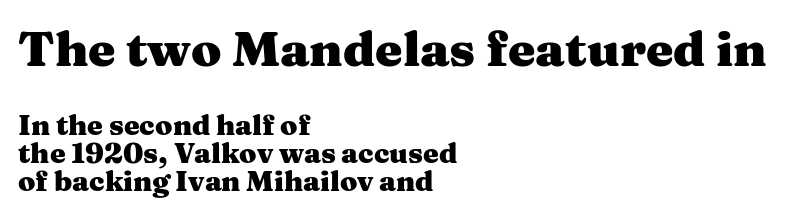
Q: Is the text bold? A: Yes.
Q: Is the text italic (slanted)? A: No, it is upright.
Q: Is the typeface a serif or a sans-serif typeface? A: Serif.
Q: Is the text underlined? A: No.
Q: How is the paragraph aligned? A: Left-aligned.
Q: Is the spacing between letters normal or unusually wide? A: Normal.
Q: Is the spacing between lines tight, normal or loose? A: Tight.
Q: Which block of text is set in a larger size, the first (top) or the second (bottom)? A: The first (top) one.
Q: Width (condensed, normal, or wide)? A: Wide.
Q: Stroke contrast? A: Medium.
Q: x-height? A: Medium.
Q: Monospaced? A: No.
